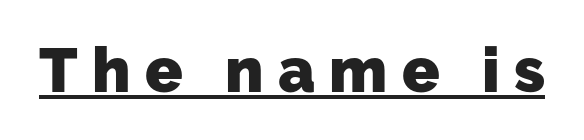
{"serif": "no", "bold": "yes", "weight": "heavy", "width": "normal", "stroke_contrast": "low", "x_height": "medium", "monospaced": "no", "underline": "yes", "letter_spacing": "wide", "letter_spacing_em": 0.23, "glyph_px": 62}
